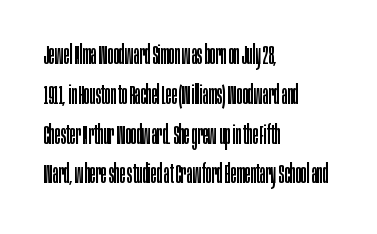
Q: Is the text bold? A: No.
Q: Is the text italic (slanted)? A: No, it is upright.
Q: Is the text underlined? A: No.
Q: How is the paragraph aligned? A: Left-aligned.
Q: Is the spacing between letters normal or unusually wide? A: Normal.
Q: Is the spacing between lines tight, normal or loose? A: Normal.
